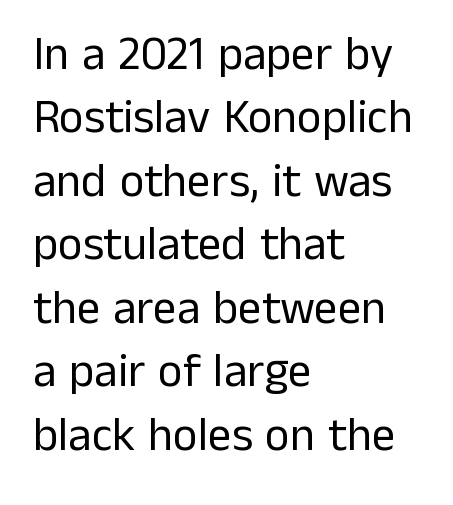
Any mark beneath the type? The region is blank. All the whitespace from short lines collects on the right. The rendering keeps characters at their native spacing. In terms of leading, this rendering sits right in the middle. Letterform terminals end flat and unadorned throughout the passage.
